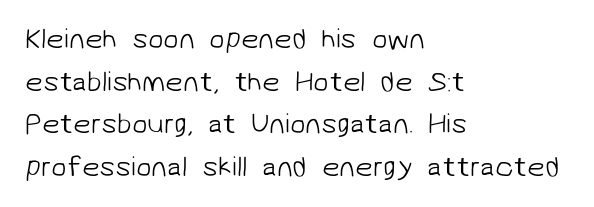
{"serif": "no", "bold": "no", "weight": "light", "width": "normal", "stroke_contrast": "low", "x_height": "medium", "monospaced": "no", "underline": "no", "align": "left", "line_spacing": "normal", "line_spacing_ratio": 1.52, "letter_spacing": "normal", "letter_spacing_em": 0.0, "glyph_px": 28}
